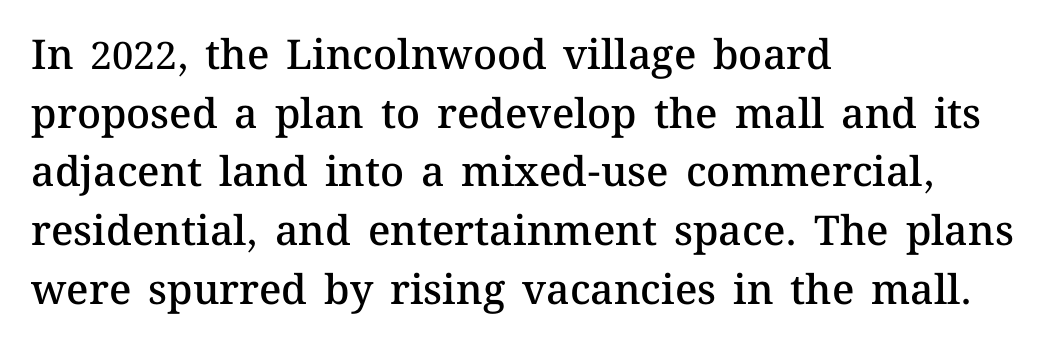
Character widths vary here, with narrow letters taking less room than wide ones. In terms of leading, this rendering sits right in the middle. Does extra space separate the letters? No, they use regular spacing. Every stem runs plumb, perpendicular to the baseline.
